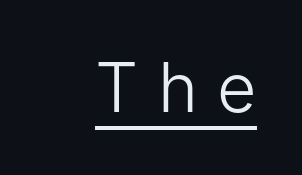
A typesetter would call this proportional, since set widths differ per character. Display-style spreading of the glyphs; the letterfit is very open. Weight class: somewhere from thin through regular. I'd call this a sans setting — the letters go barefoot. A roman cut, with each character standing at attention.
